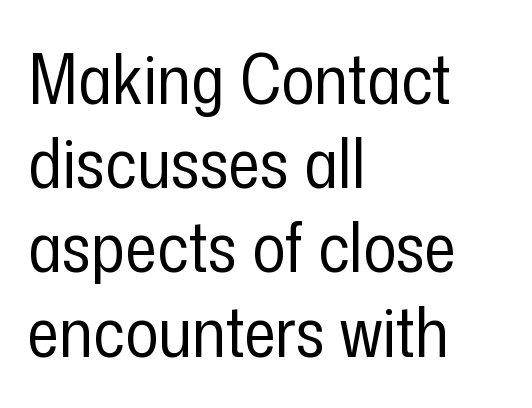
The image shows 69 px regular-weight, condensed sans-serif type, upright; set left-aligned, line spacing 1.22x, normal letter spacing, not underlined; low stroke contrast and a medium x-height.
